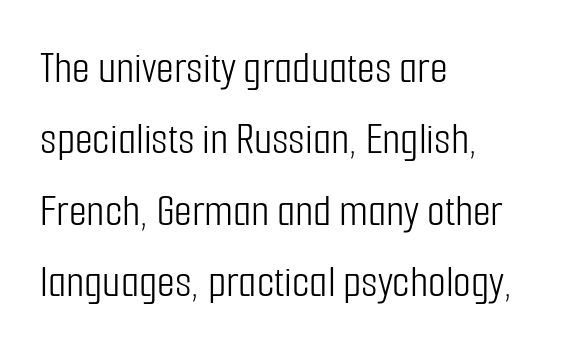
Q: Is the text bold? A: No.
Q: Is the text italic (slanted)? A: No, it is upright.
Q: Is the typeface a serif or a sans-serif typeface? A: Sans-serif.
Q: Is the text underlined? A: No.
Q: How is the paragraph aligned? A: Left-aligned.
Q: Is the spacing between letters normal or unusually wide? A: Normal.
Q: Is the spacing between lines tight, normal or loose? A: Normal.
Q: Width (condensed, normal, or wide)? A: Condensed.
Q: Stroke contrast? A: Low.
Q: x-height? A: Medium.
Q: Monospaced? A: No.
